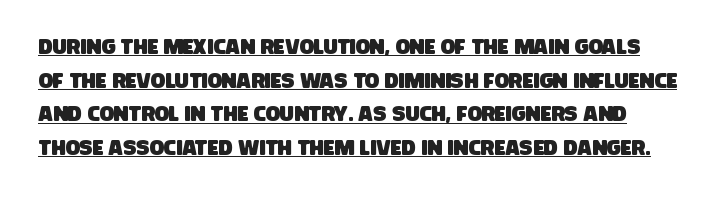
{"underline": "yes", "line_spacing": "normal", "line_spacing_ratio": 1.6, "letter_spacing": "normal", "letter_spacing_em": 0.0, "glyph_px": 21}
